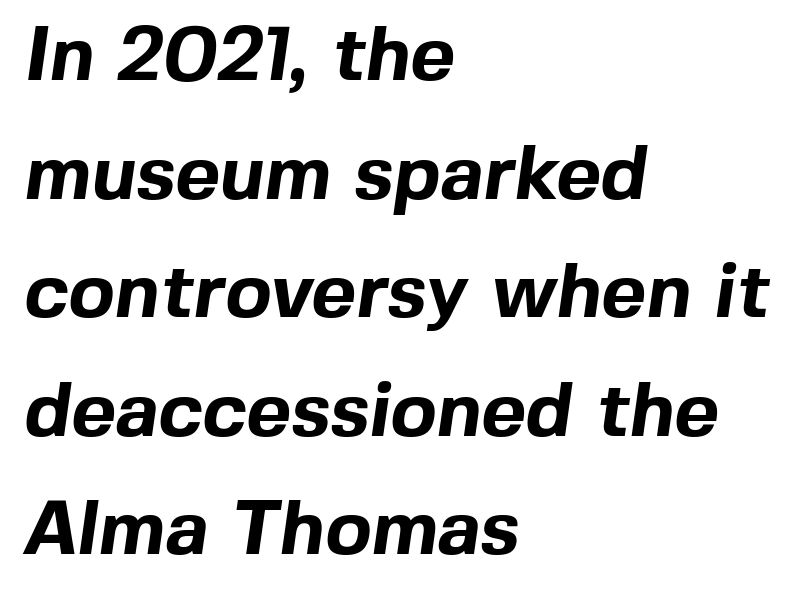
{"serif": "no", "bold": "yes", "weight": "bold", "width": "normal", "x_height": "medium", "monospaced": "no", "underline": "no", "align": "left", "line_spacing": "normal", "line_spacing_ratio": 1.54, "letter_spacing": "normal", "letter_spacing_em": 0.0, "glyph_px": 77}
